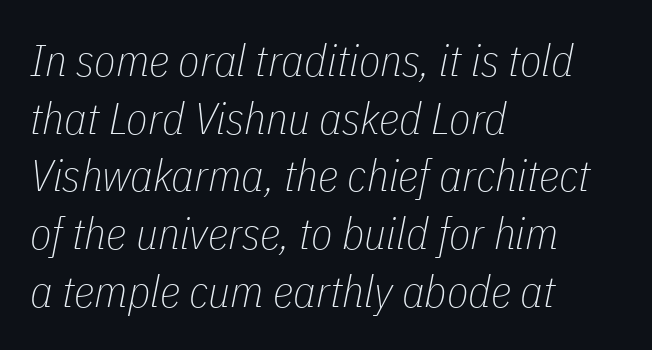
{"italic": "yes", "lean": "right", "slant_degrees": 11, "bold": "no", "weight": "thin", "width": "condensed", "stroke_contrast": "low", "x_height": "medium", "monospaced": "no", "underline": "no", "align": "left", "line_spacing": "normal", "line_spacing_ratio": 1.31, "letter_spacing": "normal", "letter_spacing_em": 0.0, "glyph_px": 44}
